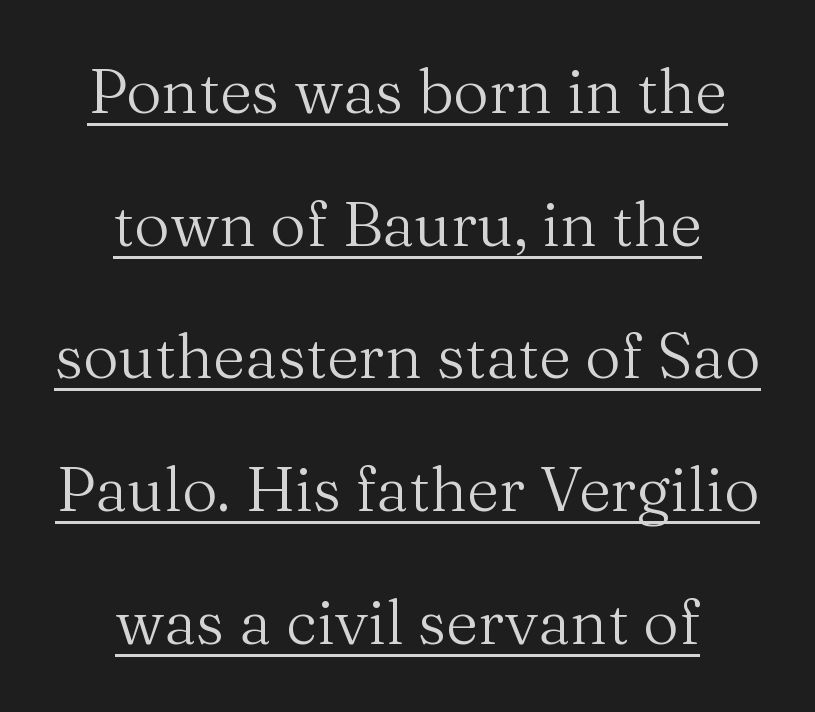
Summary of vertical rhythm: relaxed, with wide interline spacing. Summary of weight: not heavy and not bold. A roman cut, with each character standing at attention. In terms of letterspacing, this is plain default setting. One-word summary of the alignment: center.
